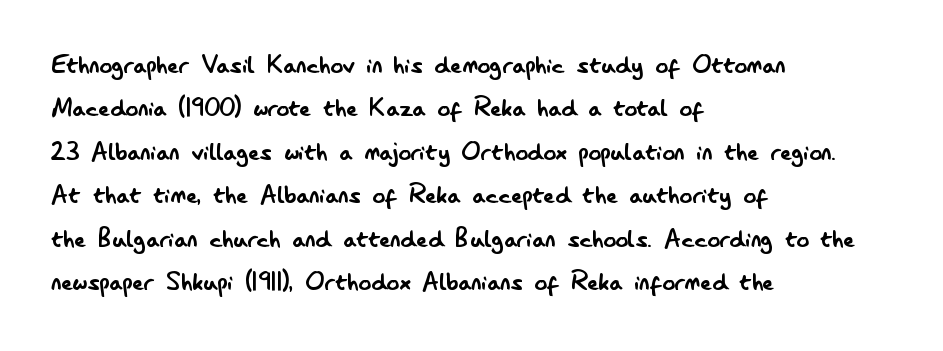
The image shows 31 px regular-weight, condensed sans-serif type, upright; set left-aligned, normal line spacing (1.4x), normal letter spacing, not underlined; low stroke contrast and a small x-height.
